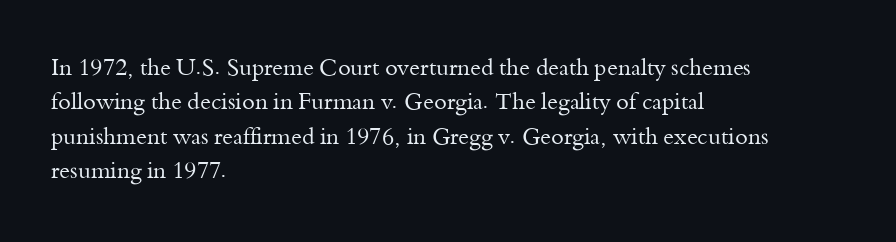
Observe the ordinary spacing: letters are neighbours, not strangers. Only glyphs here, with clear space below each row. Honestly, the row spacing looks completely unremarkable. No letter is thick-stroked: the sample isn't bold.
